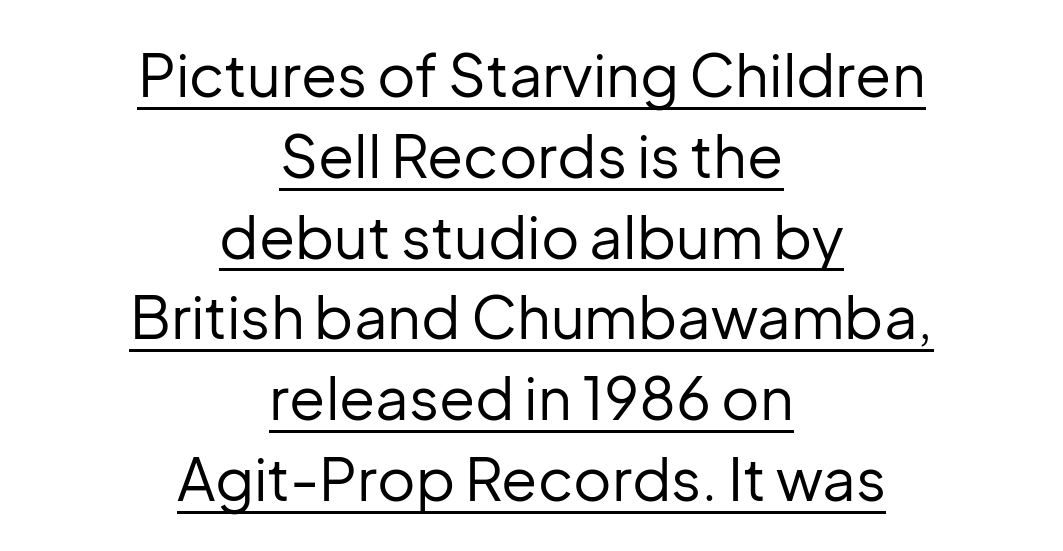
The image shows 59 px regular-weight sans-serif type, upright; set centered, normal line spacing (1.37x), normal letter spacing, underlined; low stroke contrast and a medium x-height.
